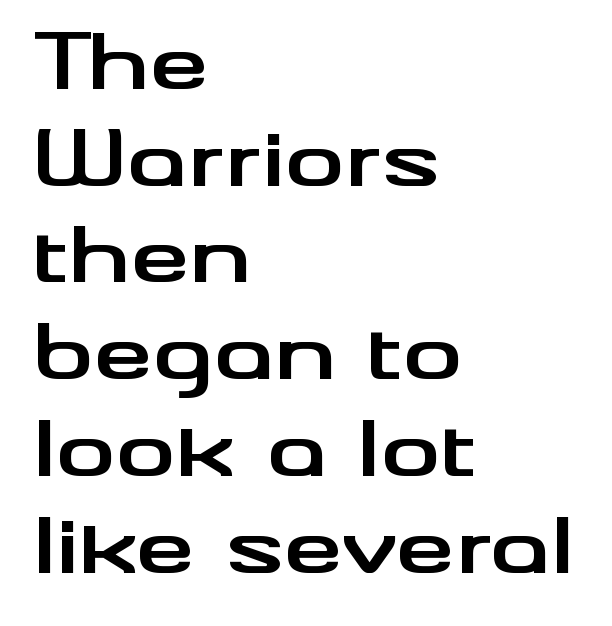
The image shows 75 px bold, wide sans-serif type, upright; set left-aligned, normal line spacing (1.29x), normal letter spacing, not underlined; medium stroke contrast and a small x-height.
